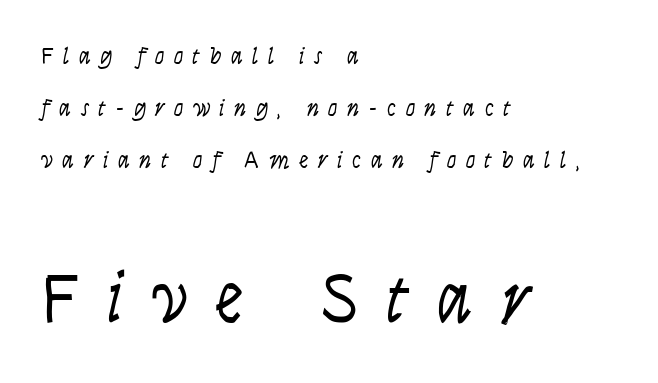
Each line starts at the same left margin while the right side varies. Unmarked baselines from the first word to the last. You could only call the tracking loose — the letters float apart. Bold? No — there's no thickening of the strokes. Note: smaller setting up top, larger setting below. The letters advance in unequal steps, a hallmark of proportional type.
